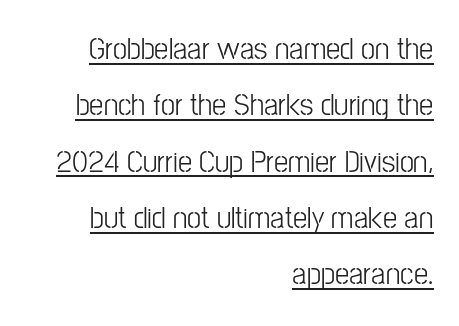
The designer went with a sans here, leaving each stem footless. Honestly, the letter spacing is just normal — you wouldn't notice it. The letters stand straight up with perfectly vertical stems. The letters advance in unequal steps, a hallmark of proportional type.
